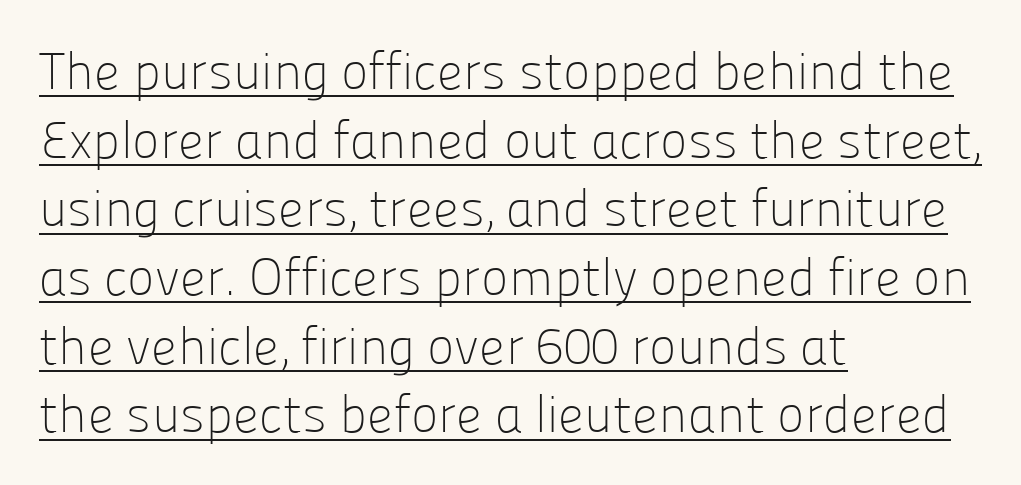
The letters advance in unequal steps, a hallmark of proportional type. Nothing heavy about these letters — not bold at all. The passage shown is underscored from start to finish. The horizontal fit of the characters is conventional and even. Does the leading feel generous? No, just average.
